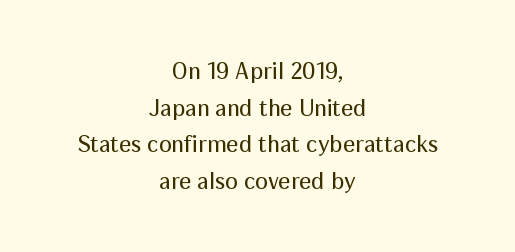
The image shows 24 px text type, upright; set centered, normal line spacing (1.53x), normal letter spacing, not underlined.
